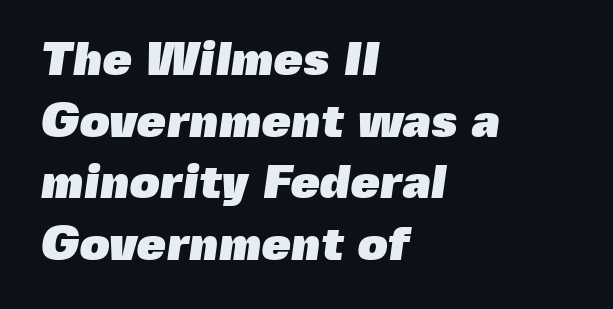
Its strokes are broad and dark, the hallmark of bold type. The line-height multiplier appears to be the usual default. Nope, no serifs anywhere on these letters. Plain, unruled lines of type.
